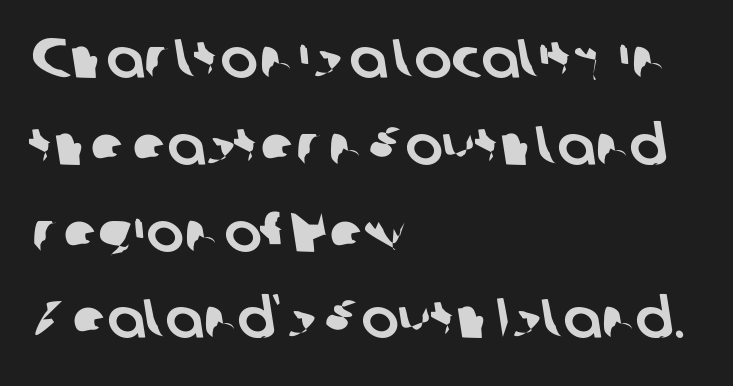
The image shows 56 px sans-serif type; set left-aligned, normal line spacing (1.55x), normal letter spacing, not underlined; low stroke contrast and a medium x-height.
